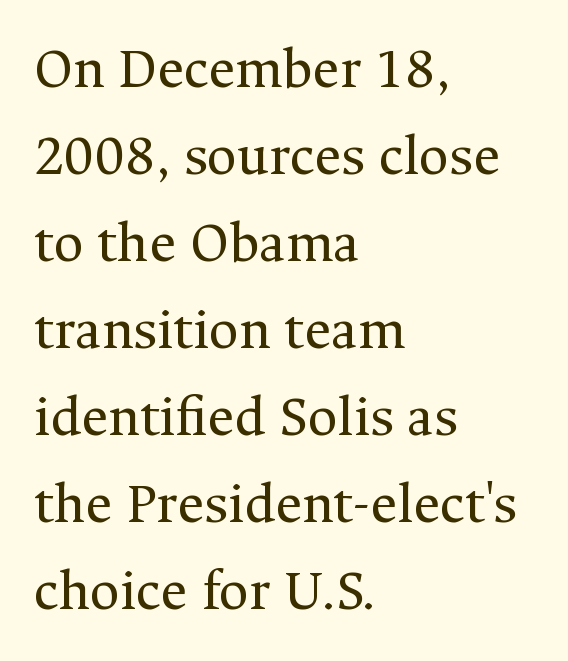
Between one letter and the next there's only the usual sliver of space. The face used here is proportionally spaced, like ordinary book or web type. Posture: vertical. Students, observe: this is what conventionally led text looks like. A quiet, ordinary-to-light weight characterises the typeface. Does the type have serifs? Yes, each stem ends in a small foot.
